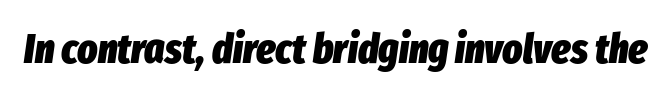
The glyphs have the mass of a bold cut. The face used here is proportionally spaced, like ordinary book or web type. Decoration check: the copy has no underline. The axis of the letterforms is tilted away from vertical. Short note: letters normally spaced.
